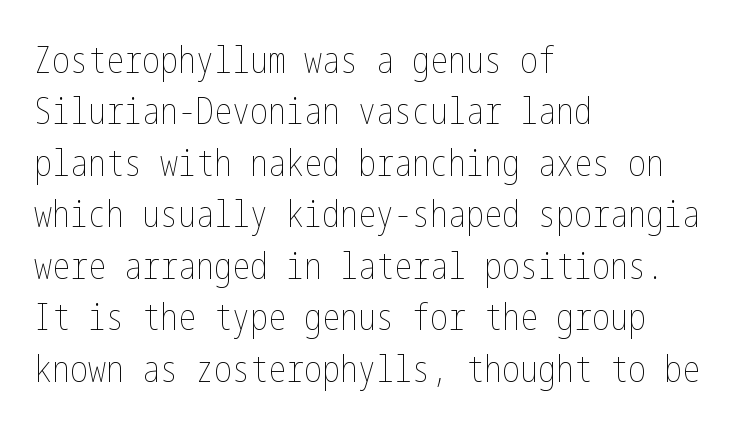
Here the glyphs are tracked normally, forming tight word shapes. The zone under the glyphs is completely vacant. The rag falls on the right side of this text block. If you measured baseline to baseline, you'd find a middling distance. The specimen reads as upright at a glance.
